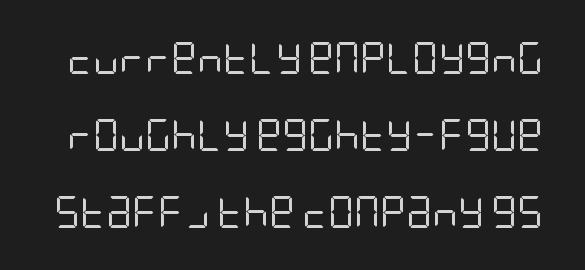
The axis of the letterforms is exactly vertical. This is sans-serif lettering, the kind often seen on screens and signage. Stroke mass is kept to a normal reading level or below. This sample trades compactness for vertical openness between lines. Tracking here is standard; glyphs follow each other at the usual distance. The glyphs are unaccompanied by any horizontal stroke below them.
